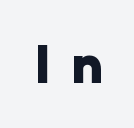
The face used here is a sans, in the tradition of grotesques and geometrics. If you drew a line through each stem, it would be perfectly vertical. Do the characters align in a grid? No, the font is proportional. The gap between lines stays unmarked.
